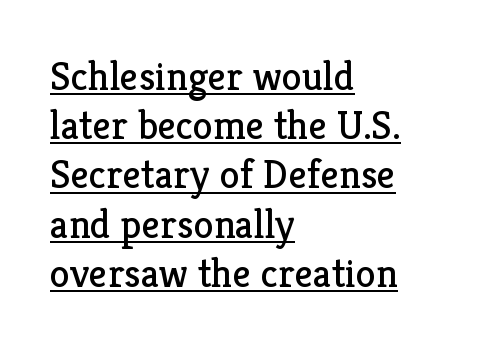
{"serif": "yes", "italic": "no", "bold": "no", "weight": "regular", "width": "normal", "stroke_contrast": "low", "x_height": "medium", "monospaced": "no", "underline": "yes", "align": "left", "line_spacing_ratio": 1.2, "letter_spacing": "normal", "letter_spacing_em": 0.0, "glyph_px": 41}
